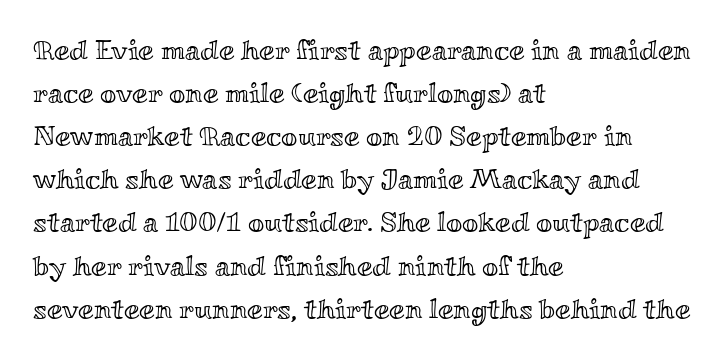
{"italic": "no", "width": "wide", "x_height": "small", "monospaced": "no", "underline": "no", "align": "left", "line_spacing": "normal", "line_spacing_ratio": 1.54, "letter_spacing": "normal", "letter_spacing_em": 0.0, "glyph_px": 28}
